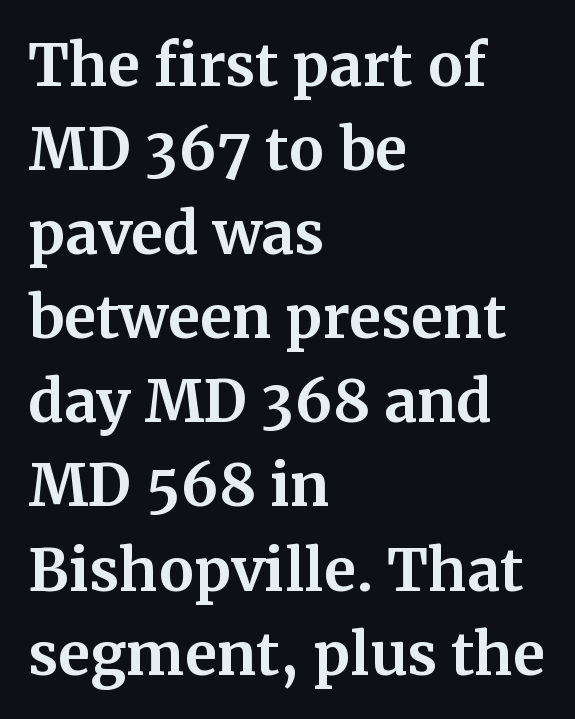
The image shows 58 px bold serif type, upright; set left-aligned, normal line spacing (1.45x), normal letter spacing, not underlined; medium stroke contrast and a medium x-height.
